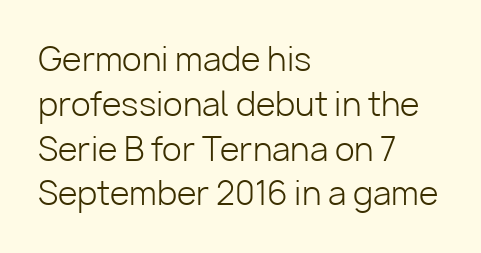
{"serif": "no", "italic": "no", "bold": "no", "weight": "light", "width": "normal", "stroke_contrast": "low", "x_height": "medium", "monospaced": "no", "underline": "no", "align": "left", "line_spacing": "normal", "line_spacing_ratio": 1.4, "letter_spacing": "normal", "letter_spacing_em": 0.0, "glyph_px": 32}
